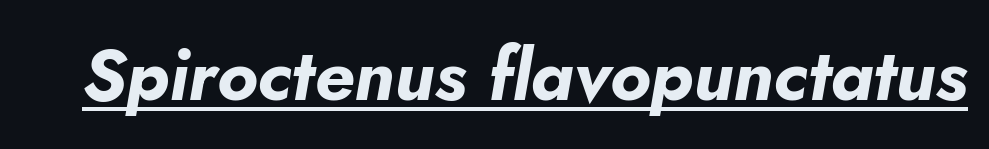
The image shows 72 px bold type, italic (leaning right); set normal letter spacing, underlined; low stroke contrast and a small x-height.
